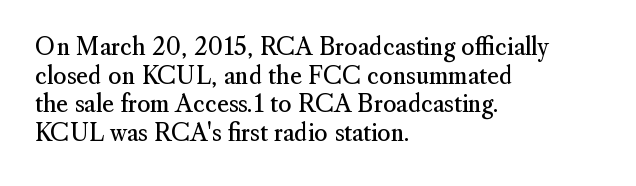
The lines sit at an ordinary, default distance from one another. The text block is weighted toward the left margin, trailing off unevenly rightward. Tracking value appears to be zero — textbook default spacing. Has an underline been added? It has not. Stroke mass is kept to a normal reading level or below.
